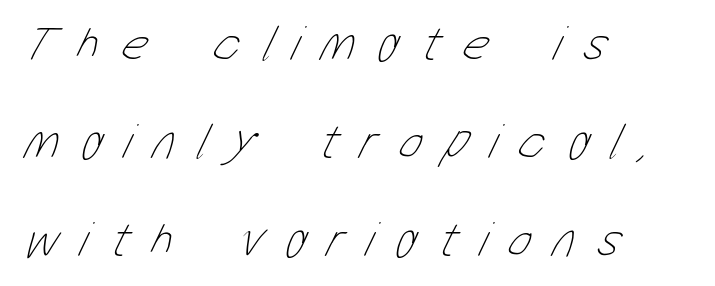
A bare baseline throughout the passage. The letters advance in unequal steps, a hallmark of proportional type. Summary of vertical rhythm: relaxed, with wide interline spacing. Horizontally, the lines are justified to the leading edge only. This is not heavy type; no bold has been used.
